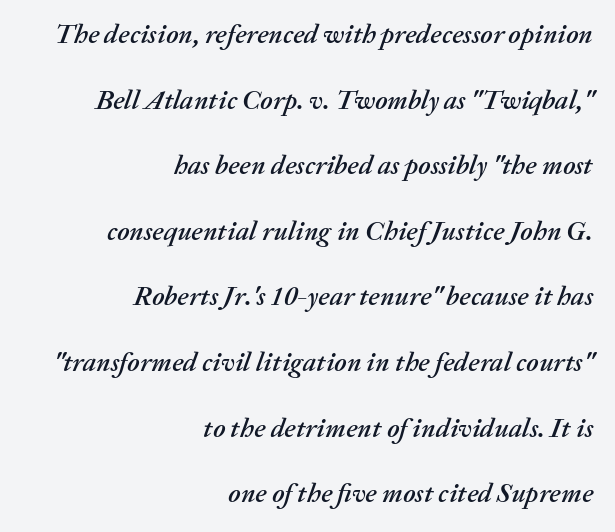
{"italic": "yes", "lean": "right", "slant_degrees": 20, "underline": "no", "align": "right", "line_spacing": "loose", "line_spacing_ratio": 2.43, "letter_spacing": "normal", "letter_spacing_em": 0.0, "glyph_px": 27}
